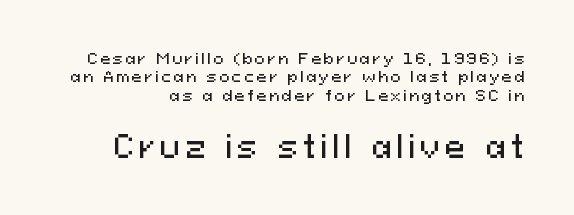
A typesetter would label this face a sans. These lines are rendered in a variable-pitch font. Reading top to bottom, the characters get bigger at the block break. Do the letters lean? They stand straight. Words float on clear page, feet unadorned.
